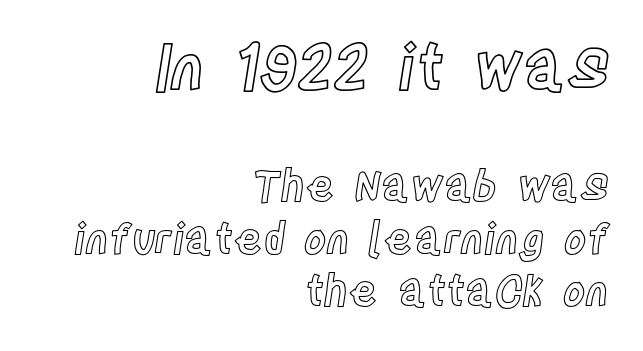
The image shows 64 px condensed type; set right-aligned, line spacing 1.22x, normal letter spacing, not underlined; the first (top) block is 1.49x larger; a large x-height.
